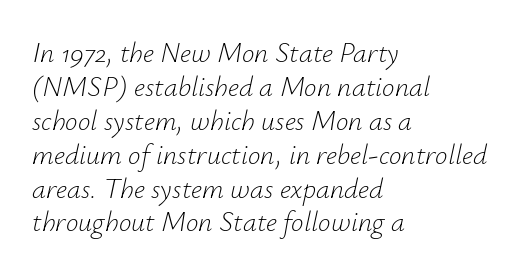
{"italic": "yes", "lean": "right", "slant_degrees": 12, "bold": "no", "weight": "light", "width": "normal", "stroke_contrast": "low", "x_height": "small", "monospaced": "no", "underline": "no", "align": "left", "line_spacing_ratio": 1.21, "letter_spacing": "normal", "letter_spacing_em": 0.0, "glyph_px": 28}
